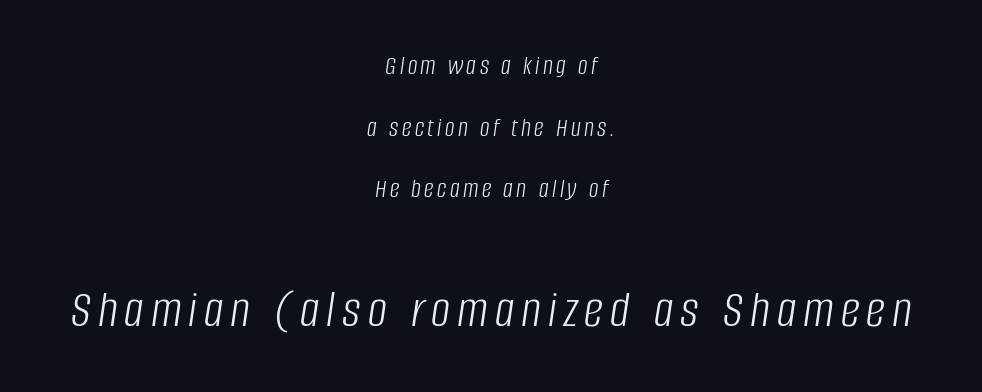
The image shows 54 px light, condensed type, italic (leaning right); set centered, loose line spacing (2.28x), not underlined; the second (bottom) block is 2.0x larger; low stroke contrast and a large x-height.
